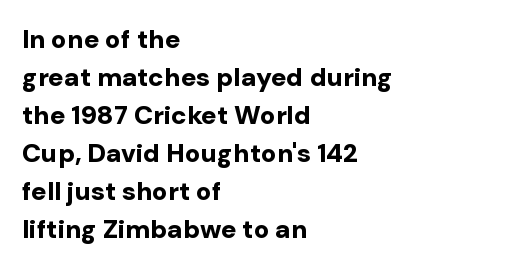
Horizontal alignment here is leftward, the default for most running prose. Nothing unusual about the tracking: characters are spaced as the font intends. Students, observe: this is what conventionally led text looks like. Does the lettering tilt? It doesn't — this is upright.
